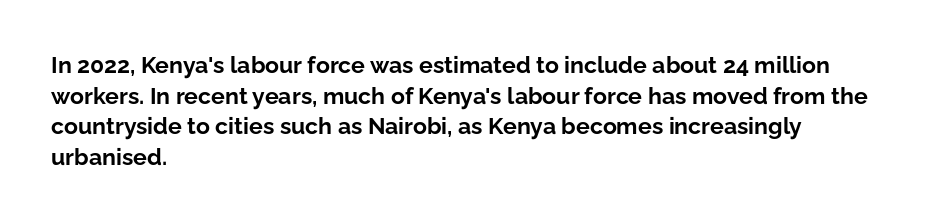
{"italic": "no", "bold": "yes", "underline": "no", "align": "left", "line_spacing": "normal", "line_spacing_ratio": 1.33, "letter_spacing": "normal", "letter_spacing_em": 0.0, "glyph_px": 23}
